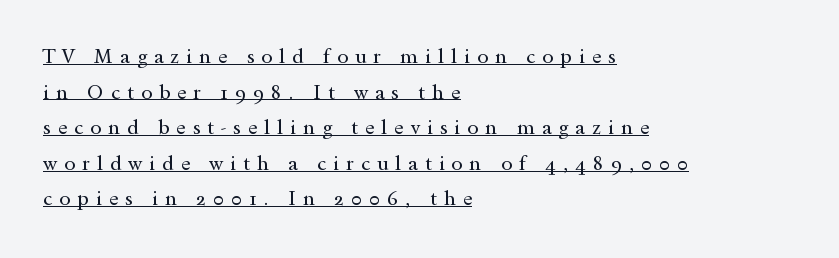
Casual observation: everything's shoved over to the left. Observe the wide spacing: letters keep a clear distance from each other. Every character sits straight up, as roman type does. Glance below the letters and you will spot a drawn line. The typeface has the unassuming heft of standard copy or less.
